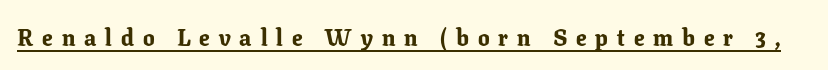
The passage shown has open, widely tracked lettering throughout. Italic? Not at all — the glyphs are vertical. These words are printed bold, with thick strokes throughout. Decoration check: the copy is underlined.
